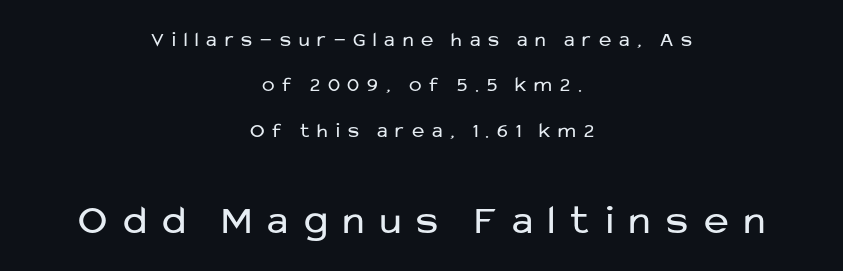
The image shows 42 px regular-weight sans-serif type, upright; set centered, loose line spacing (2.16x), unusually wide letter spacing (+0.38 em), not underlined; the second (bottom) block is 2.0x larger; low stroke contrast and a medium x-height.
